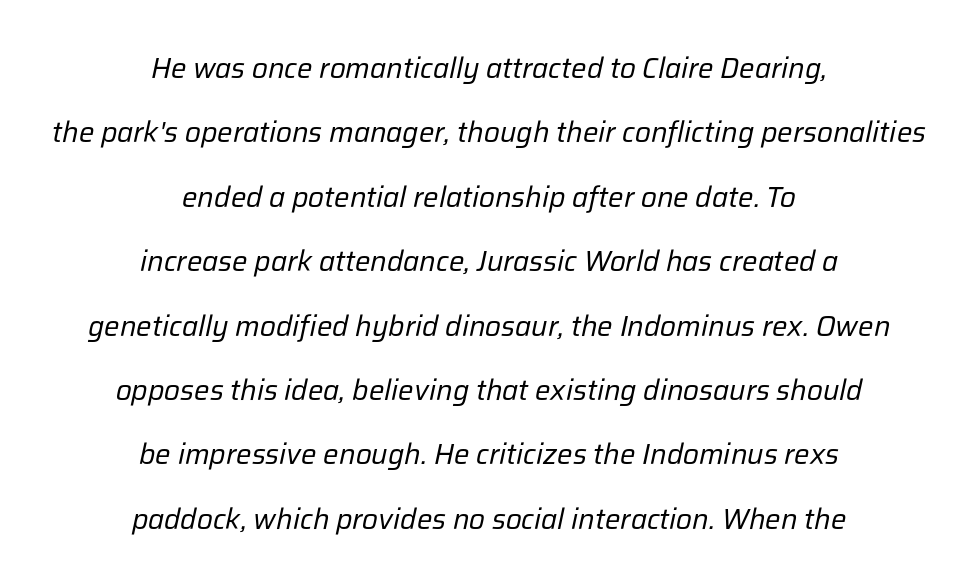
The image shows 29 px regular-weight type, italic (leaning right); set centered, loose line spacing (2.22x), normal letter spacing, not underlined; low stroke contrast and a medium x-height.
